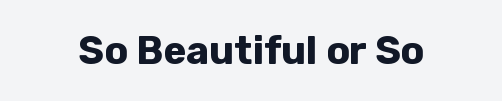
{"serif": "no", "italic": "no", "bold": "yes", "weight": "bold", "width": "normal", "stroke_contrast": "low", "x_height": "medium", "monospaced": "no", "underline": "no", "letter_spacing": "normal", "letter_spacing_em": 0.0, "glyph_px": 39}
